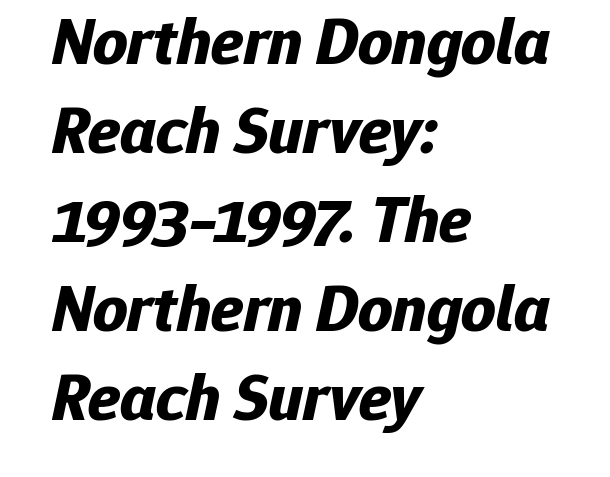
The space directly below the letters is spotless. Casual observation: everything's shoved over to the left. The type is set solid horizontally, with unmodified tracking. Heavy, bold letterforms. Is this a fixed-width face? No — the glyphs have proportional, varying widths. A typesetter would call this leading conventional body-copy spacing.
